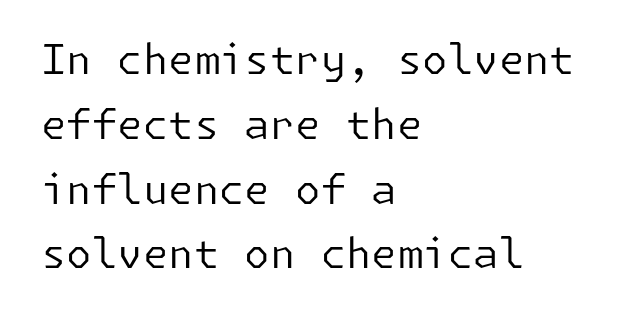
Italic? Not at all — the glyphs are vertical. Short and long lines alike share a common starting point at left. The weight tops out at a normal text grade. Reading down the column, the eye jumps a familiar distance to each next line. Words appear dense and cohesive because spacing is normal.
